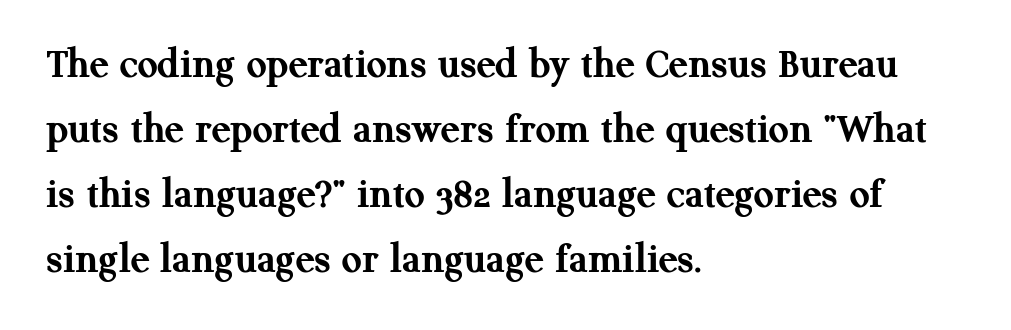
{"serif": "yes", "italic": "no", "bold": "yes", "weight": "semibold", "width": "normal", "stroke_contrast": "medium", "x_height": "medium", "monospaced": "no", "underline": "no", "align": "left", "line_spacing": "normal", "line_spacing_ratio": 1.48, "letter_spacing": "normal", "letter_spacing_em": 0.0, "glyph_px": 44}
